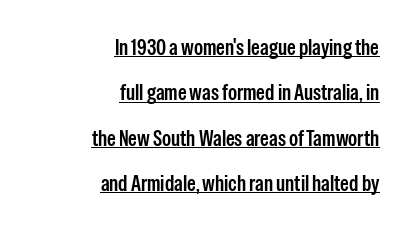
The designer dialed line spacing up above the default. Honestly, the underline is the first thing you notice here. Tracking here is standard; glyphs follow each other at the usual distance. Line ends are locked; line starts wander. The axis of the letterforms is exactly vertical.
